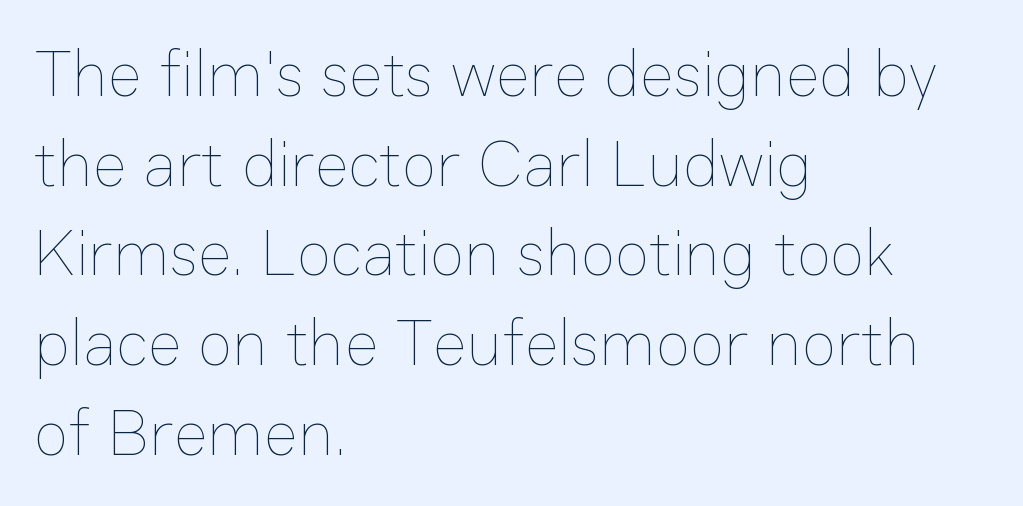
The rendering uses natural spacing where letterforms have individual widths. Normally led — the rows are evenly, conventionally spaced. A typesetter would call this zero additional tracking. Every stem runs plumb, perpendicular to the baseline.
